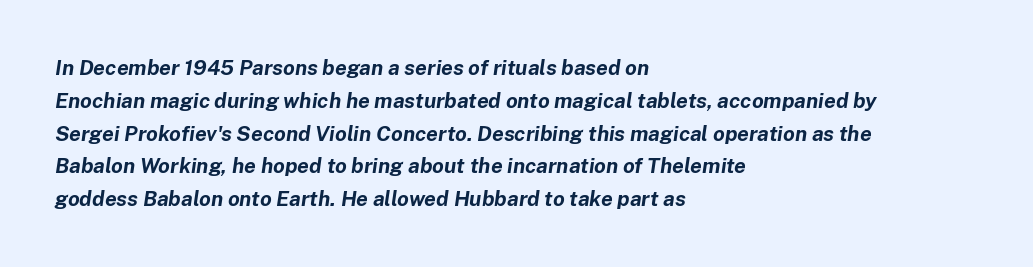
The space between consecutive lines is moderate. Each word holds together tightly as a unit, with standard inter-letter gaps. There's an unmistakable incline to the writing here. If you drew a ruler down the left edge, every line would touch it.
